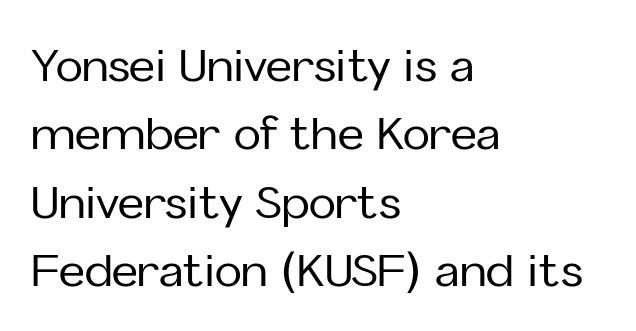
{"serif": "no", "italic": "no", "width": "normal", "stroke_contrast": "low", "x_height": "medium", "monospaced": "no", "underline": "no", "align": "left", "line_spacing": "normal", "line_spacing_ratio": 1.52, "letter_spacing": "normal", "letter_spacing_em": 0.0, "glyph_px": 45}
